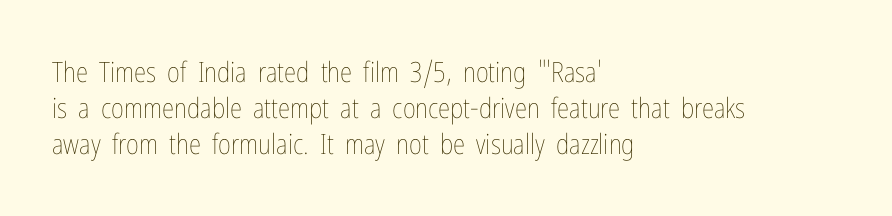
{"italic": "no", "bold": "no", "weight": "thin", "width": "condensed", "stroke_contrast": "low", "x_height": "medium", "monospaced": "no", "underline": "no", "align": "left", "line_spacing": "normal", "line_spacing_ratio": 1.29, "letter_spacing": "normal", "letter_spacing_em": 0.0, "glyph_px": 28}
